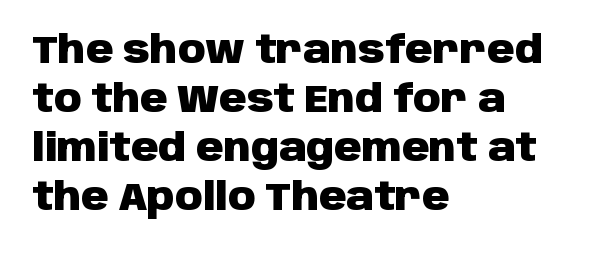
Nobody touched the tracking dial on this one. Summary of vertical rhythm: regular, with standard interline spacing. No word sits above an underline. You could not count columns in this text — the font is proportionally spaced. Its strokes are broad and dark, the hallmark of bold type.
